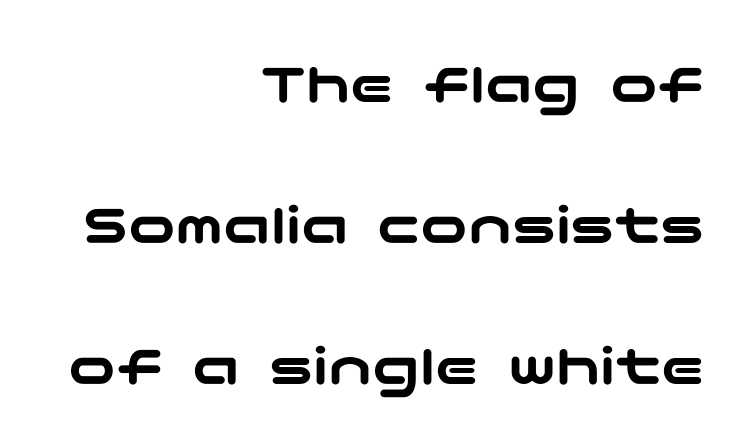
Q: Is the text italic (slanted)? A: No, it is upright.
Q: Is the typeface a serif or a sans-serif typeface? A: Sans-serif.
Q: Is the text underlined? A: No.
Q: How is the paragraph aligned? A: Right-aligned.
Q: Is the spacing between letters normal or unusually wide? A: Normal.
Q: Is the spacing between lines tight, normal or loose? A: Loose.
Q: Width (condensed, normal, or wide)? A: Wide.
Q: Stroke contrast? A: Low.
Q: x-height? A: Medium.
